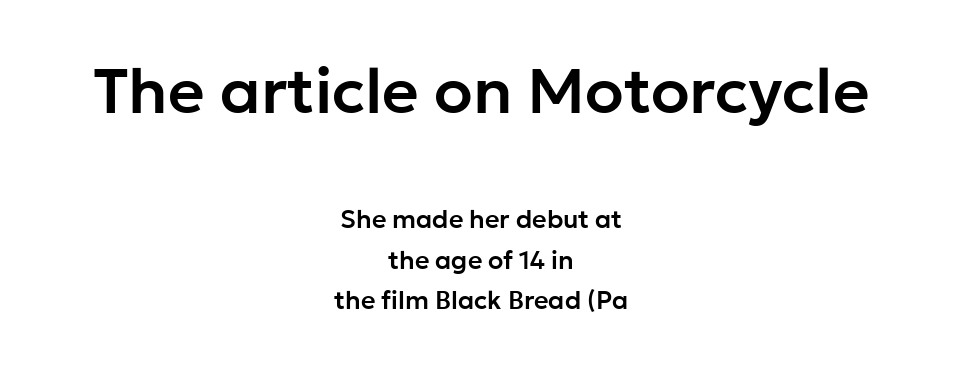
When letters stand straight like this, we call the style roman or upright. These lines are composed in type without serifs. Letter spacing: default. Of the two passages, the one on top uses the larger point size.
